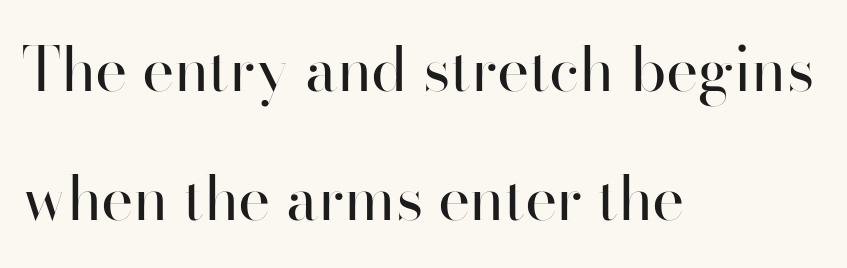
{"serif": "no", "italic": "no", "bold": "no", "weight": "regular", "width": "normal", "stroke_contrast": "high", "x_height": "small", "monospaced": "no", "underline": "no", "align": "left", "line_spacing": "loose", "line_spacing_ratio": 2.12, "letter_spacing": "normal", "letter_spacing_em": 0.0, "glyph_px": 61}
